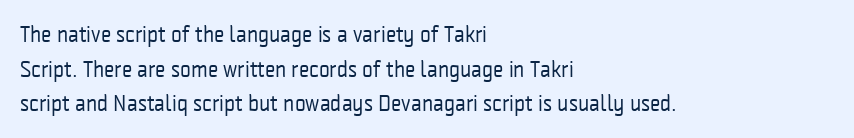
Q: Is the text bold? A: No.
Q: Is the text italic (slanted)? A: No, it is upright.
Q: Is the text underlined? A: No.
Q: How is the paragraph aligned? A: Left-aligned.
Q: Is the spacing between letters normal or unusually wide? A: Normal.
Q: Is the spacing between lines tight, normal or loose? A: Normal.
